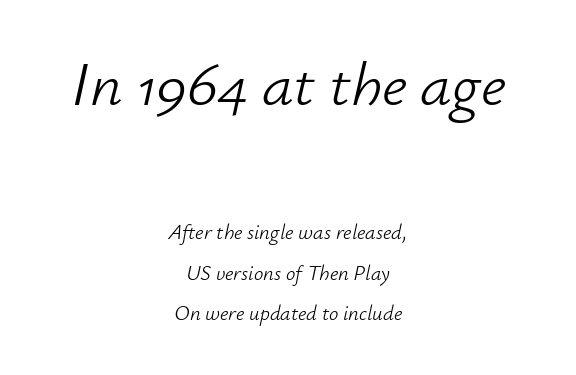
The image shows 63 px light type, italic (leaning right); set centered, loose line spacing (1.93x), normal letter spacing, not underlined; the first (top) block is 3.0x larger; low stroke contrast and a small x-height.
